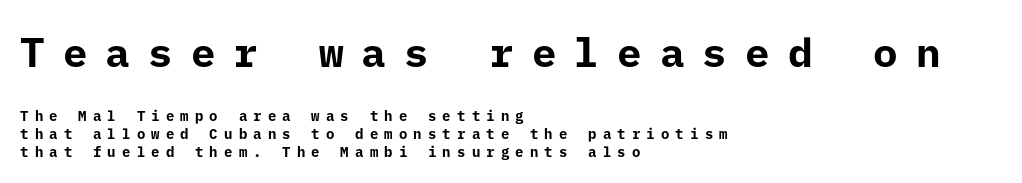
Q: Is the text bold? A: Yes.
Q: Is the text italic (slanted)? A: No, it is upright.
Q: Is the typeface a serif or a sans-serif typeface? A: Sans-serif.
Q: Is the text underlined? A: No.
Q: How is the paragraph aligned? A: Left-aligned.
Q: Is the spacing between letters normal or unusually wide? A: Unusually wide.
Q: Is the spacing between lines tight, normal or loose? A: Normal.
Q: Which block of text is set in a larger size, the first (top) or the second (bottom)? A: The first (top) one.
Q: Width (condensed, normal, or wide)? A: Normal.
Q: Stroke contrast? A: Low.
Q: x-height? A: Medium.
